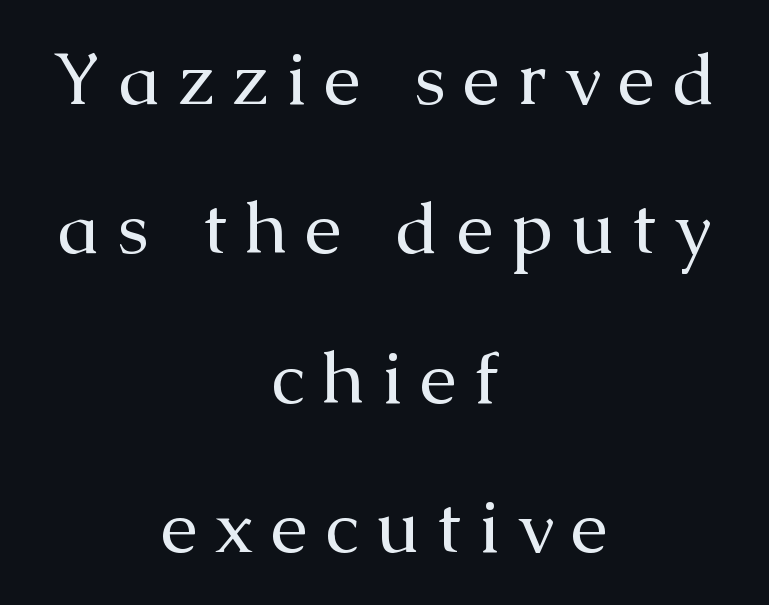
{"serif": "yes", "italic": "no", "bold": "no", "weight": "regular", "width": "normal", "stroke_contrast": "medium", "x_height": "medium", "monospaced": "no", "underline": "no", "align": "center", "line_spacing": "loose", "line_spacing_ratio": 2.02, "letter_spacing": "wide", "letter_spacing_em": 0.23, "glyph_px": 74}
